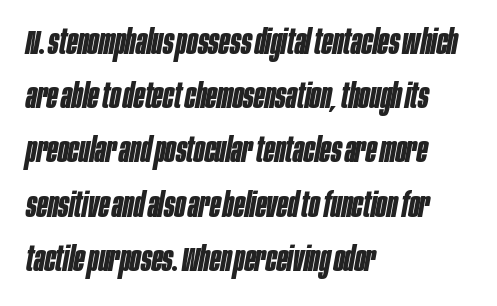
The image shows 35 px bold, condensed type, italic (leaning right); set left-aligned, normal line spacing (1.55x), normal letter spacing, not underlined; low stroke contrast and a large x-height.
